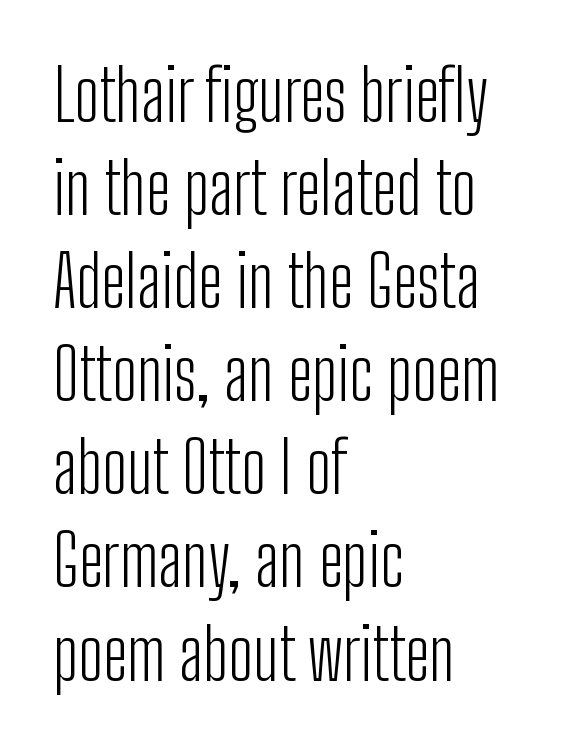
Q: Is the text bold? A: No.
Q: Is the text italic (slanted)? A: No, it is upright.
Q: Is the typeface a serif or a sans-serif typeface? A: Sans-serif.
Q: Is the text underlined? A: No.
Q: How is the paragraph aligned? A: Left-aligned.
Q: Is the spacing between letters normal or unusually wide? A: Normal.
Q: Is the spacing between lines tight, normal or loose? A: Normal.
Q: Width (condensed, normal, or wide)? A: Condensed.
Q: Stroke contrast? A: Low.
Q: x-height? A: Medium.
Q: Monospaced? A: No.
